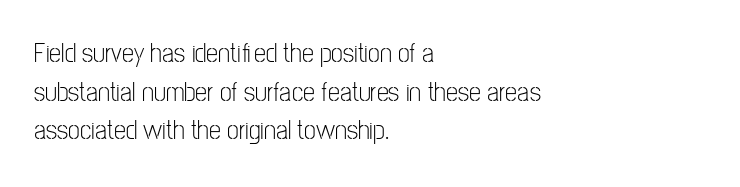
{"italic": "no", "bold": "no", "underline": "no", "align": "left", "line_spacing": "normal", "line_spacing_ratio": 1.43, "letter_spacing": "normal", "letter_spacing_em": 0.0, "glyph_px": 27}
